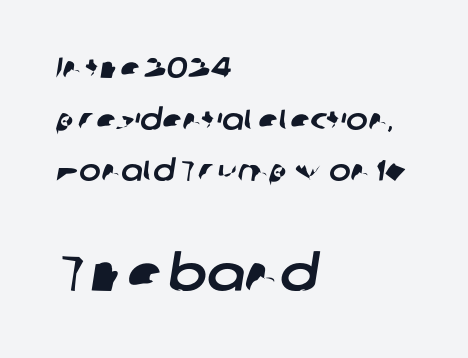
Letters rest on an invisible, unmarked baseline. These two chunks differ in scale, with the bottom chunk taking the larger measure. Character widths vary here, with narrow letters taking less room than wide ones. There is no visible air inserted between adjacent glyphs. Which margin do the lines hug? The left one — the right edge is uneven.
